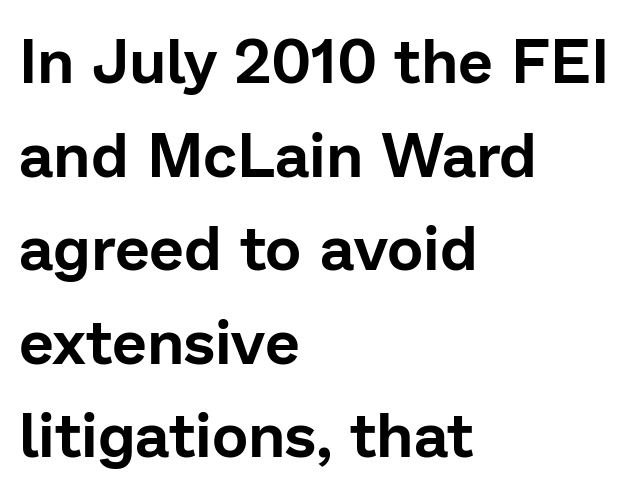
Q: Is the text italic (slanted)? A: No, it is upright.
Q: Is the typeface a serif or a sans-serif typeface? A: Sans-serif.
Q: Is the text underlined? A: No.
Q: How is the paragraph aligned? A: Left-aligned.
Q: Is the spacing between letters normal or unusually wide? A: Normal.
Q: Is the spacing between lines tight, normal or loose? A: Normal.
Q: Width (condensed, normal, or wide)? A: Normal.
Q: Stroke contrast? A: Low.
Q: x-height? A: Medium.
Q: Monospaced? A: No.
